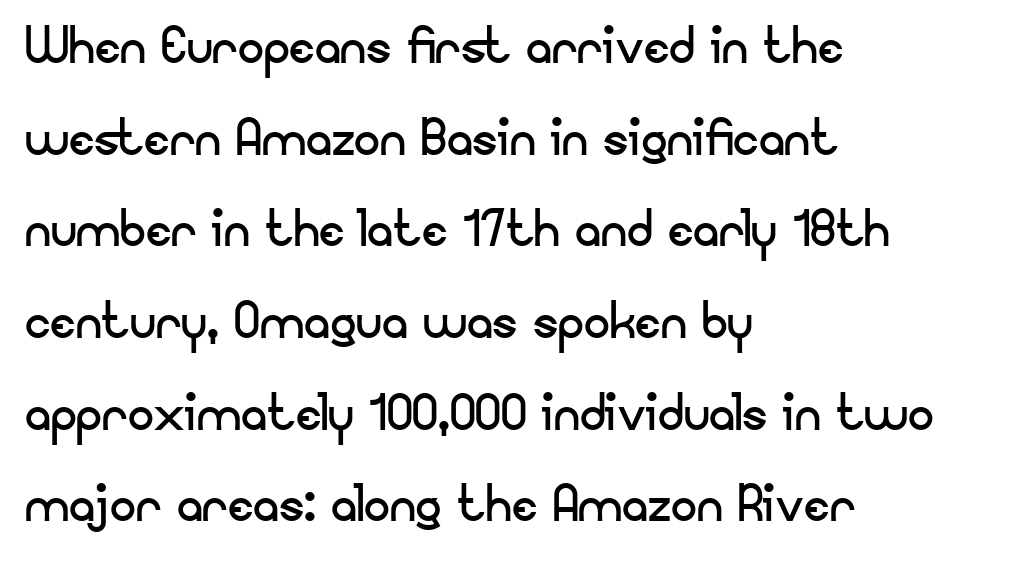
{"serif": "no", "italic": "no", "bold": "no", "weight": "regular", "width": "normal", "stroke_contrast": "low", "x_height": "small", "monospaced": "no", "underline": "no", "align": "left", "line_spacing": "normal", "line_spacing_ratio": 1.41, "letter_spacing": "normal", "letter_spacing_em": 0.0, "glyph_px": 65}
